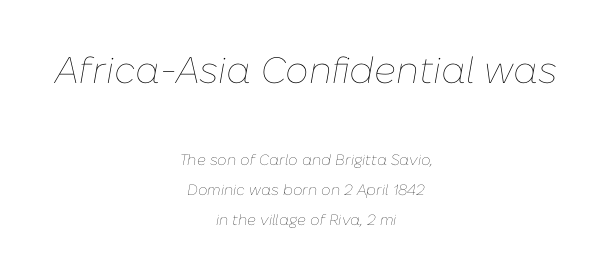
Q: Is the text bold? A: No.
Q: Is the text italic (slanted)? A: Yes, it leans right by about 10 degrees.
Q: Is the text underlined? A: No.
Q: How is the paragraph aligned? A: Centered.
Q: Is the spacing between letters normal or unusually wide? A: Normal.
Q: Is the spacing between lines tight, normal or loose? A: Loose.
Q: Which block of text is set in a larger size, the first (top) or the second (bottom)? A: The first (top) one.
Q: Width (condensed, normal, or wide)? A: Normal.
Q: Stroke contrast? A: Low.
Q: x-height? A: Medium.
Q: Monospaced? A: No.
